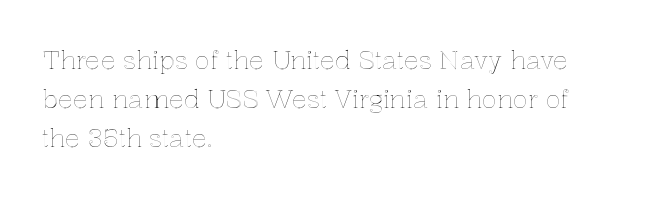
{"italic": "no", "underline": "no", "align": "left", "line_spacing": "normal", "line_spacing_ratio": 1.57, "letter_spacing": "normal", "letter_spacing_em": 0.0, "glyph_px": 25}
